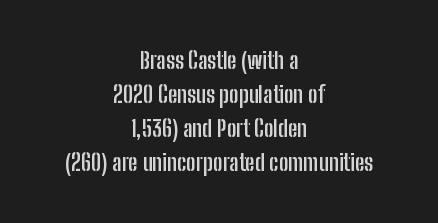
If you measured baseline to baseline, you'd find a middling distance. Tracking value appears to be zero — textbook default spacing. Does the lettering tilt? It doesn't — this is upright. Short and long lines alike share a common midpoint. Each glyph is drawn with heavy, bold strokes.
